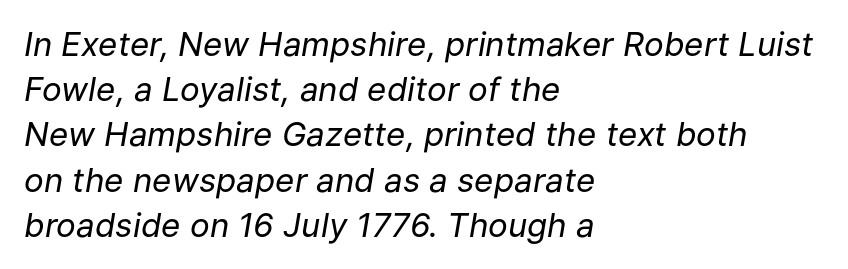
The image shows 33 px regular-weight type, italic (leaning right); set left-aligned, normal line spacing (1.37x), normal letter spacing, not underlined; low stroke contrast and a medium x-height.
